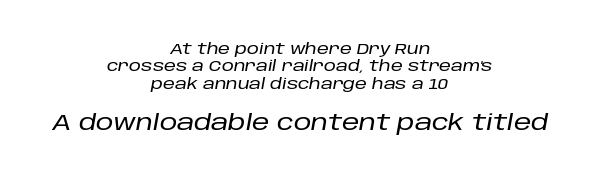
The image shows 22 px text type, italic (leaning right); set centered, line spacing 1.16x, normal letter spacing, not underlined; the second (bottom) block is 1.47x larger.
